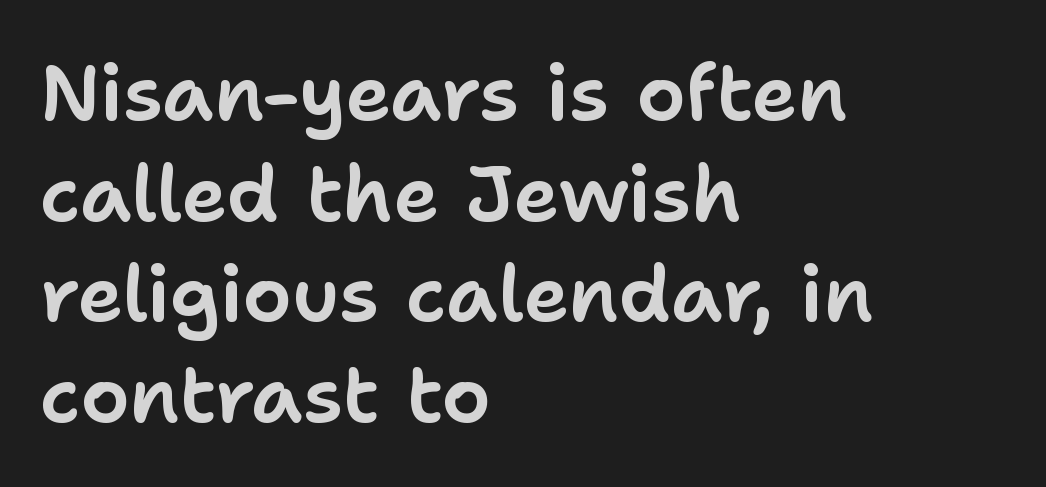
Q: Is the text italic (slanted)? A: No, it is upright.
Q: Is the typeface a serif or a sans-serif typeface? A: Sans-serif.
Q: Is the text underlined? A: No.
Q: How is the paragraph aligned? A: Left-aligned.
Q: Is the spacing between letters normal or unusually wide? A: Normal.
Q: Is the spacing between lines tight, normal or loose? A: Normal.
Q: Width (condensed, normal, or wide)? A: Normal.
Q: Stroke contrast? A: Low.
Q: x-height? A: Medium.
Q: Monospaced? A: No.
